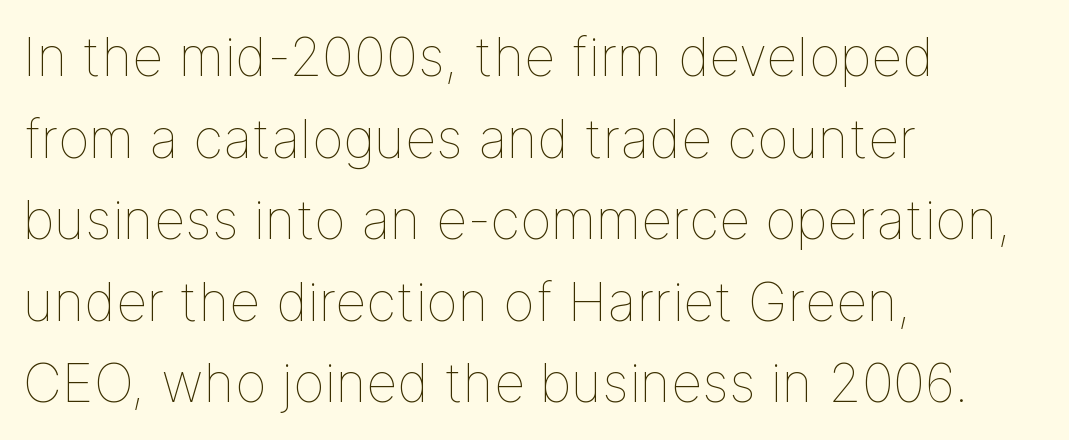
The image shows 54 px thin type, upright; set left-aligned, normal line spacing (1.51x), normal letter spacing, not underlined; low stroke contrast and a medium x-height.
